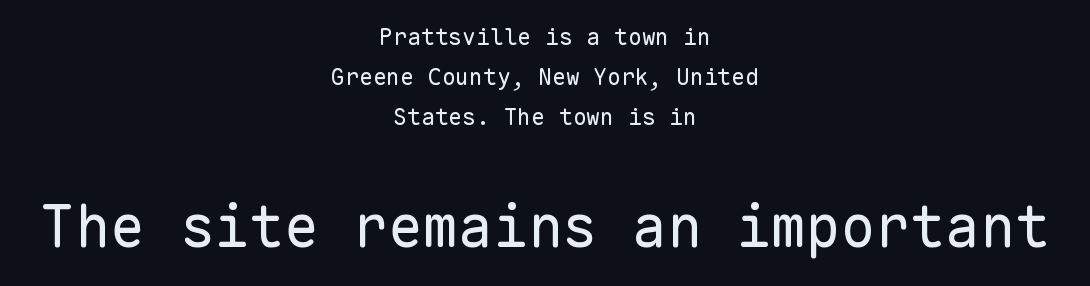
The cut favours lightness, reaching ordinary text weight at its darkest. The passage shown is not underscored anywhere. Caption: upper text group reduced, lower text group enlarged. The letters sit at their default tracking, neither squeezed nor spread. Examine the stroke ends and you'll find no serifs. The specimen reads as upright at a glance.
